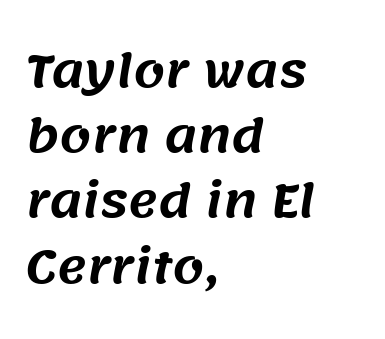
The zone under the glyphs is completely vacant. This sample is left-justified, so line endings fall wherever the words run out. Varying glyph widths throughout — classic text-font behaviour. Look at the tracking — it's just the regular setting, nothing added.
